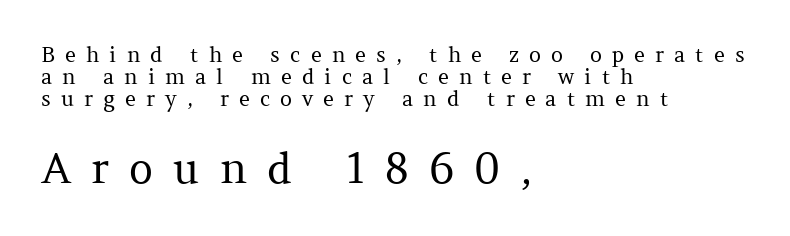
Q: Is the text bold? A: No.
Q: Is the text italic (slanted)? A: No, it is upright.
Q: Is the typeface a serif or a sans-serif typeface? A: Serif.
Q: Is the text underlined? A: No.
Q: How is the paragraph aligned? A: Left-aligned.
Q: Is the spacing between letters normal or unusually wide? A: Unusually wide.
Q: Is the spacing between lines tight, normal or loose? A: Tight.
Q: Which block of text is set in a larger size, the first (top) or the second (bottom)? A: The second (bottom) one.
Q: Width (condensed, normal, or wide)? A: Normal.
Q: Stroke contrast? A: Medium.
Q: x-height? A: Medium.
Q: Monospaced? A: No.
